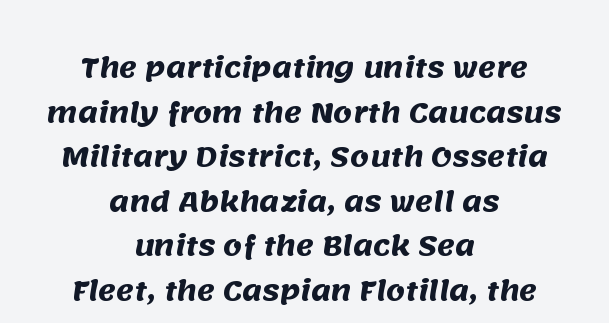
{"bold": "yes", "underline": "no", "align": "center", "line_spacing": "normal", "line_spacing_ratio": 1.65, "letter_spacing": "normal", "letter_spacing_em": 0.0, "glyph_px": 27}
